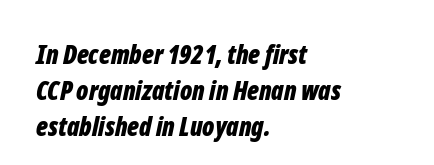
Q: Is the text bold? A: Yes.
Q: Is the text italic (slanted)? A: Yes, it leans right by about 12 degrees.
Q: Is the text underlined? A: No.
Q: How is the paragraph aligned? A: Left-aligned.
Q: Is the spacing between letters normal or unusually wide? A: Normal.
Q: Is the spacing between lines tight, normal or loose? A: Normal.
